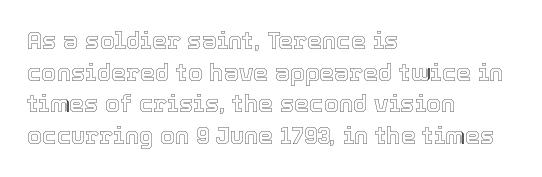
The letterforms sit shoulder to shoulder at normal distance. In terms of leading, this rendering sits right in the middle. The rendering anchors every line to the left-hand side. Style check: upright.
